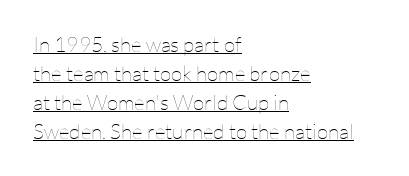
{"italic": "no", "bold": "no", "underline": "yes", "align": "left", "line_spacing": "normal", "line_spacing_ratio": 1.38, "letter_spacing": "normal", "letter_spacing_em": 0.0, "glyph_px": 21}
